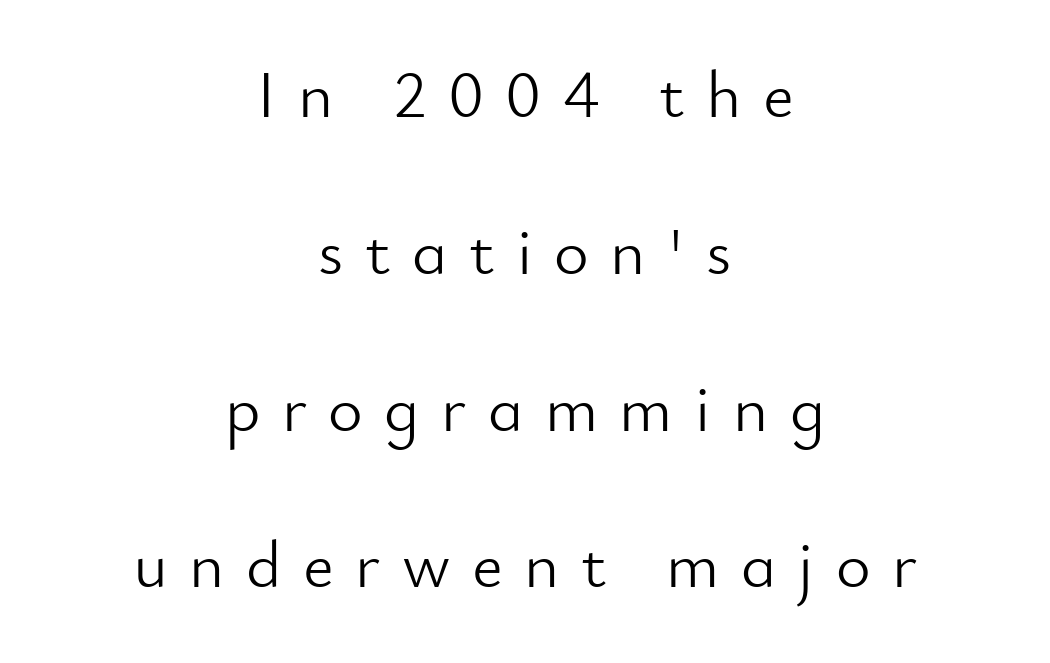
Horizontal bands of white between lines are thick stripes. The typeface chosen for these lines omits serifs. Substantial extra tracking has been applied to these lines. This reads as an unemphasized weight, regular at the heaviest.
